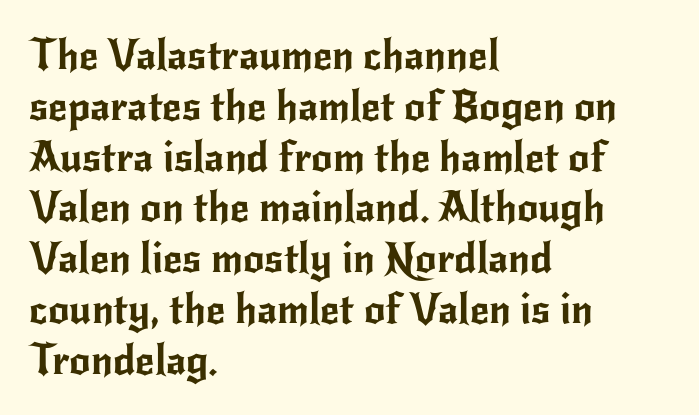
The rendering uses natural spacing where letterforms have individual widths. Examine the stroke ends and you'll find no serifs. The typography opts for an upright posture over an oblique one. The zone under the glyphs is completely vacant. The gaps between neighbouring characters are ordinary and unremarkable.
